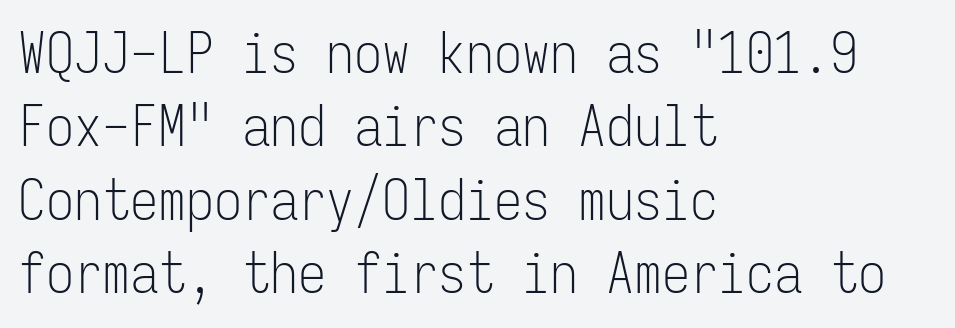
Q: Is the text bold? A: No.
Q: Is the text italic (slanted)? A: No, it is upright.
Q: Is the typeface a serif or a sans-serif typeface? A: Sans-serif.
Q: Is the text underlined? A: No.
Q: How is the paragraph aligned? A: Left-aligned.
Q: Is the spacing between letters normal or unusually wide? A: Normal.
Q: Is the spacing between lines tight, normal or loose? A: Normal.
Q: Width (condensed, normal, or wide)? A: Condensed.
Q: Stroke contrast? A: Low.
Q: x-height? A: Medium.
Q: Monospaced? A: Yes.
